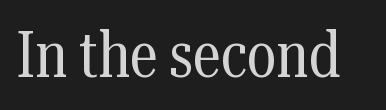
The image shows 64 px regular-weight, condensed serif type, upright; set normal letter spacing, not underlined; medium stroke contrast and a medium x-height.
